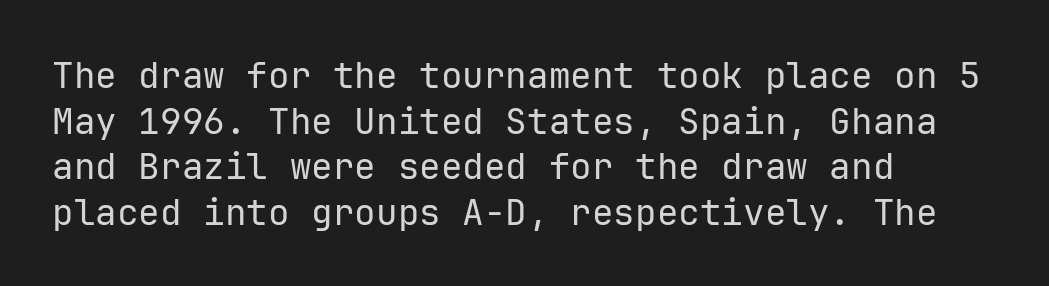
The font sits on the lighter half of the weight spectrum, regular included. Posture: vertical. This sample uses plain, unmodified letter spacing. These lines are rendered in a fixed-pitch font. A typesetter would call this leading conventional body-copy spacing.
